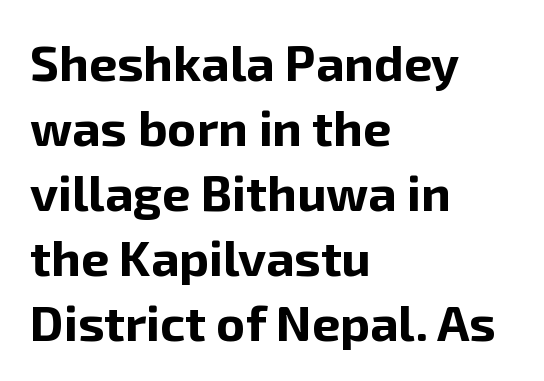
{"serif": "no", "italic": "no", "bold": "yes", "weight": "bold", "width": "normal", "stroke_contrast": "low", "x_height": "medium", "monospaced": "no", "underline": "no", "align": "left", "line_spacing": "normal", "line_spacing_ratio": 1.3, "letter_spacing": "normal", "letter_spacing_em": 0.0, "glyph_px": 50}
